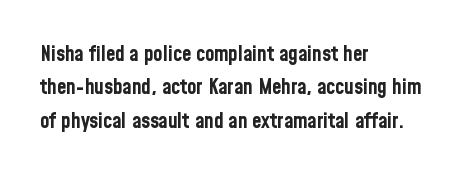
The lines sit at an ordinary, default distance from one another. Bare-footed words on every line. The rendering uses a bold face; every stroke is thick and dark. Posture: upright roman.
